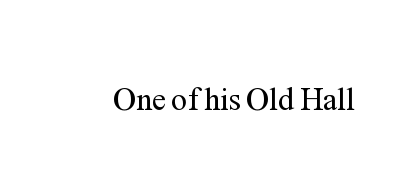
{"serif": "yes", "italic": "no", "bold": "no", "weight": "regular", "width": "normal", "stroke_contrast": "medium", "x_height": "medium", "monospaced": "no", "underline": "no", "letter_spacing": "normal", "letter_spacing_em": 0.0, "glyph_px": 32}
